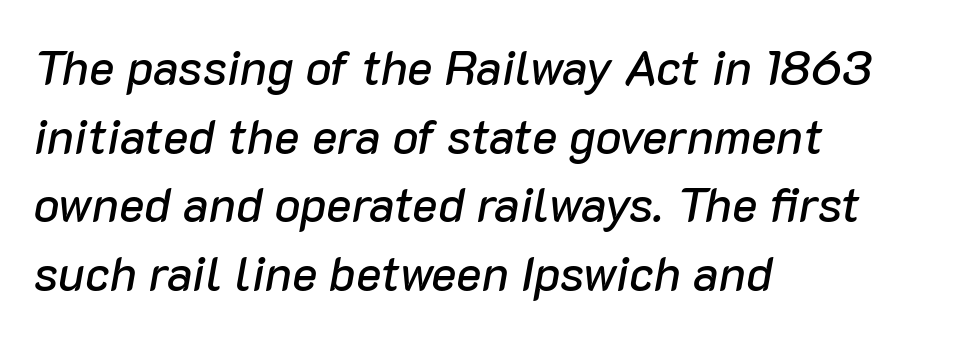
Notice how the stems are inclined rather than vertical — that's the hallmark of italics. The face used here is rendered with its standard letterfit. Does the leading feel generous? No, just average. The rendering anchors every line to the left-hand side. The rendering uses natural spacing where letterforms have individual widths.
